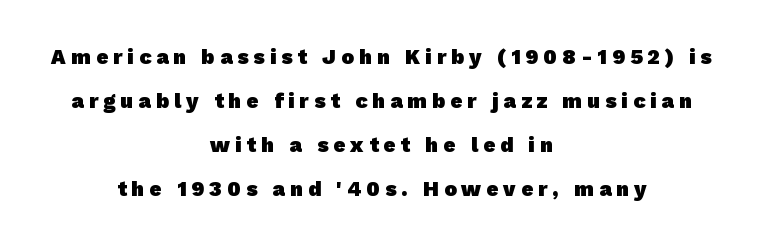
The image shows 21 px bold type; set centered, loose line spacing (2.1x), unusually wide letter spacing (+0.24 em), not underlined.
